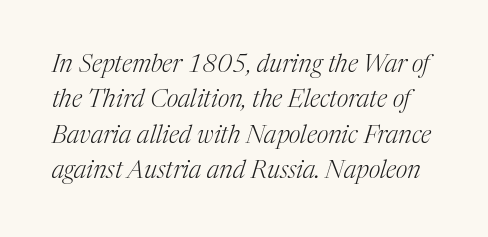
The image shows 25 px text type, italic (leaning right); set normal line spacing (1.42x), normal letter spacing, not underlined.
